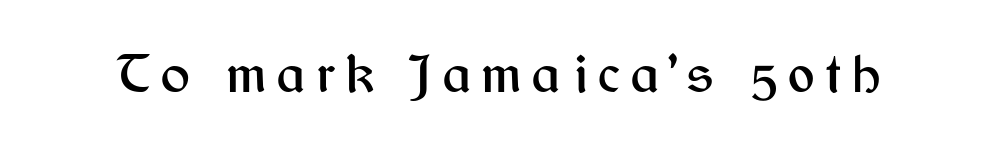
Q: Is the text italic (slanted)? A: No, it is upright.
Q: Is the typeface a serif or a sans-serif typeface? A: Sans-serif.
Q: Is the text underlined? A: No.
Q: Width (condensed, normal, or wide)? A: Normal.
Q: Stroke contrast? A: Medium.
Q: x-height? A: Medium.
Q: Monospaced? A: No.
